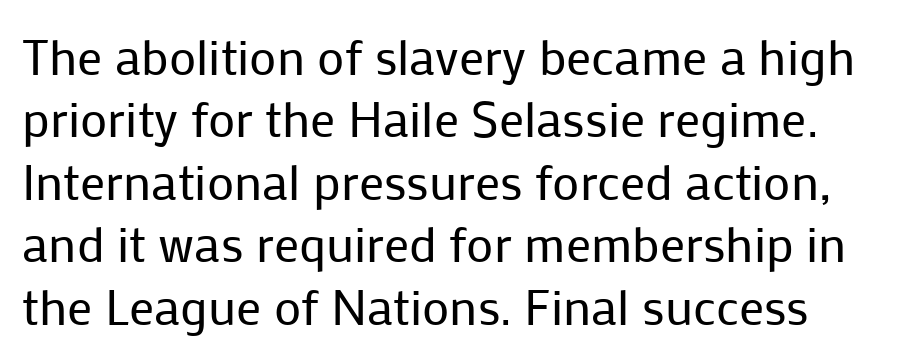
Descenders are the only things crossing below the line. Compared with typical paragraphs, the rows here are spaced about the same. Character widths vary here, with narrow letters taking less room than wide ones. This sample is left-justified, so line endings fall wherever the words run out.
